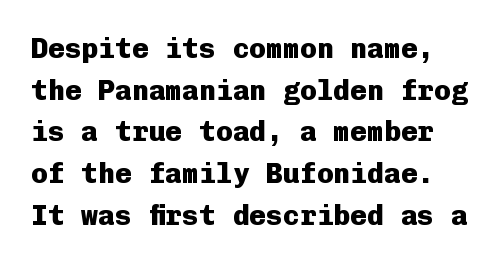
The image shows 28 px heavy sans-serif type, upright, monospaced; set normal line spacing (1.49x), normal letter spacing, not underlined; low stroke contrast and a medium x-height.
